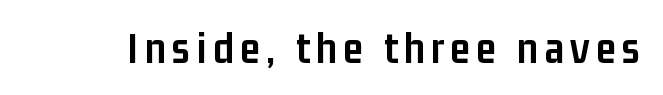
Every character sits straight up, as roman type does. The face used here is proportionally spaced, like ordinary book or web type. Check where the strokes stop: nothing finishes them off — pure sans. Has an underline been added? It has not.
